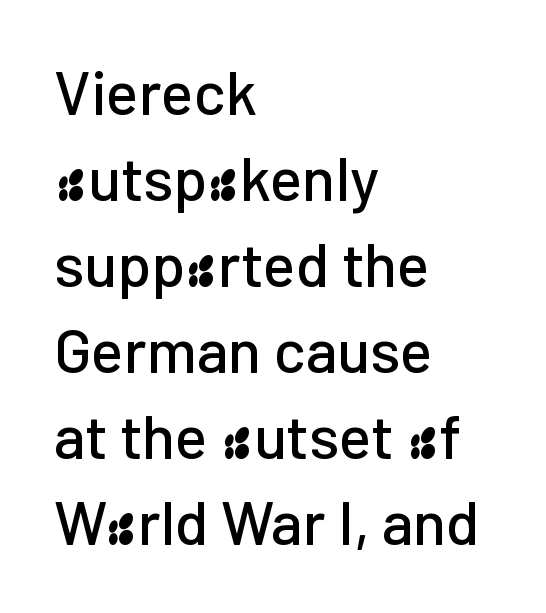
The image shows 61 px sans-serif type, upright; set left-aligned, normal line spacing (1.41x), normal letter spacing, not underlined; low stroke contrast and a medium x-height.
